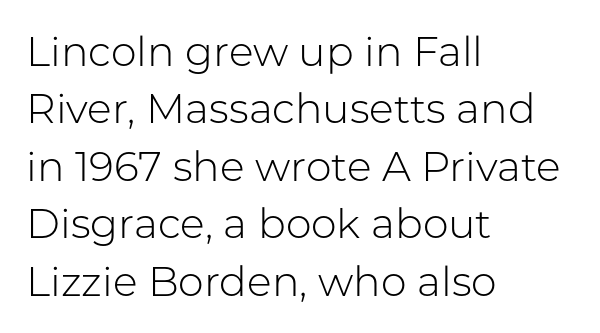
Q: Is the text bold? A: No.
Q: Is the text italic (slanted)? A: No, it is upright.
Q: Is the typeface a serif or a sans-serif typeface? A: Sans-serif.
Q: Is the text underlined? A: No.
Q: How is the paragraph aligned? A: Left-aligned.
Q: Is the spacing between letters normal or unusually wide? A: Normal.
Q: Is the spacing between lines tight, normal or loose? A: Normal.
Q: Width (condensed, normal, or wide)? A: Normal.
Q: Stroke contrast? A: Low.
Q: x-height? A: Medium.
Q: Monospaced? A: No.
